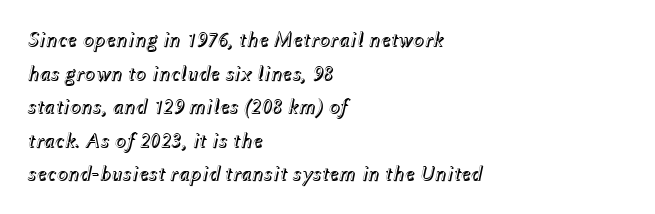
Every row of glyphs begins at an identical x-position on the left. Just letters on the line, the space beneath them empty. There's an unmistakable incline to the writing here. The rendering keeps characters at their native spacing.
